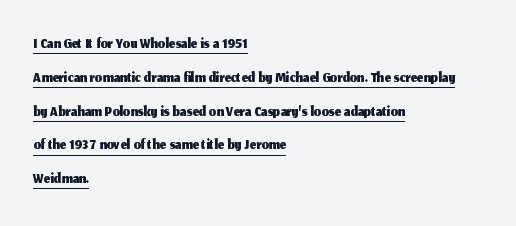
The image shows 23 px text type, upright; set left-aligned, normal line spacing (1.47x), normal letter spacing, underlined.
